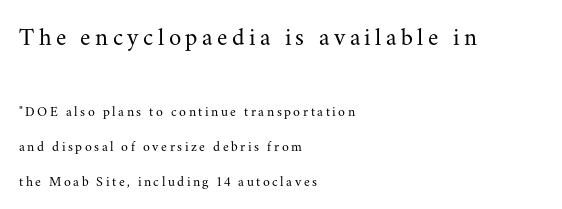
The image shows 25 px text type, upright; set left-aligned, loose line spacing (2.49x), not underlined; the first (top) block is 1.79x larger.
